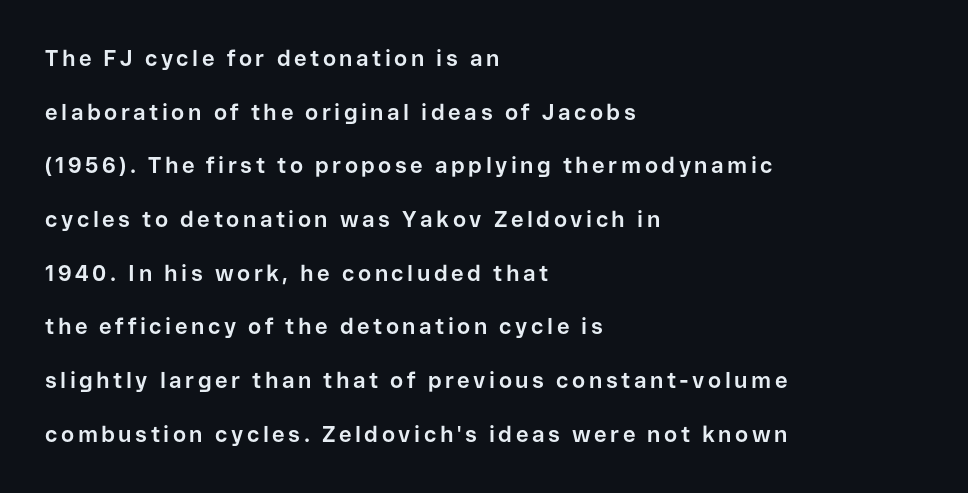
Q: Is the text bold? A: Yes.
Q: Is the text italic (slanted)? A: No, it is upright.
Q: Is the text underlined? A: No.
Q: How is the paragraph aligned? A: Left-aligned.
Q: Is the spacing between lines tight, normal or loose? A: Loose.
